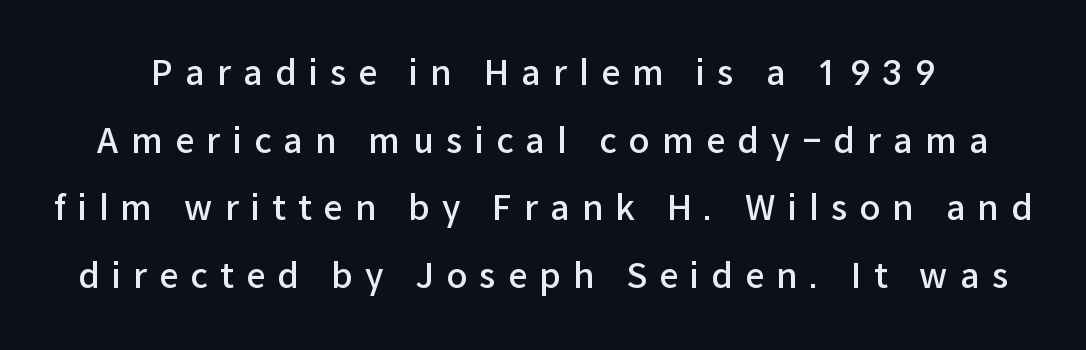
Q: Is the text bold? A: Semi-bold.
Q: Is the text italic (slanted)? A: No, it is upright.
Q: Is the typeface a serif or a sans-serif typeface? A: Sans-serif.
Q: Is the text underlined? A: No.
Q: Is the spacing between letters normal or unusually wide? A: Unusually wide.
Q: Is the spacing between lines tight, normal or loose? A: Loose.
Q: Width (condensed, normal, or wide)? A: Normal.
Q: Stroke contrast? A: Low.
Q: x-height? A: Medium.
Q: Monospaced? A: No.
